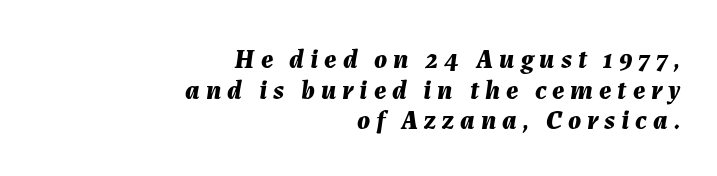
Horizontal bands of white between lines are thin slivers. Pretty heavy lettering here — definitely bold. The baseline area is clear. The rendering inserts visible extra space after every character.
